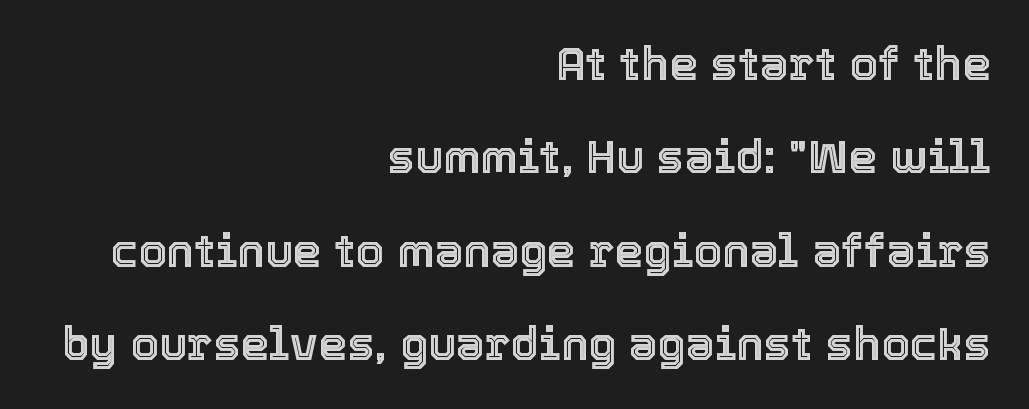
The image shows 46 px text type, upright; set right-aligned, loose line spacing (2.03x), normal letter spacing, not underlined; a medium x-height.
